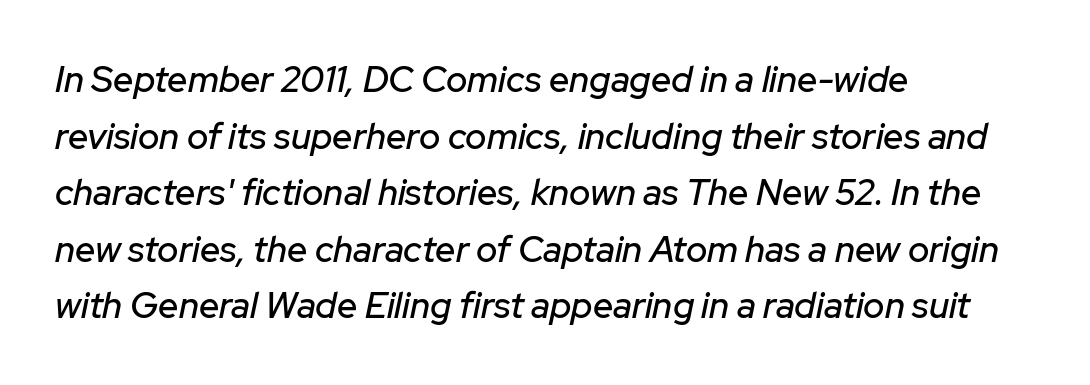
The image shows 36 px text type, italic (leaning right); set left-aligned, normal line spacing (1.57x), normal letter spacing, not underlined; low stroke contrast and a medium x-height.
